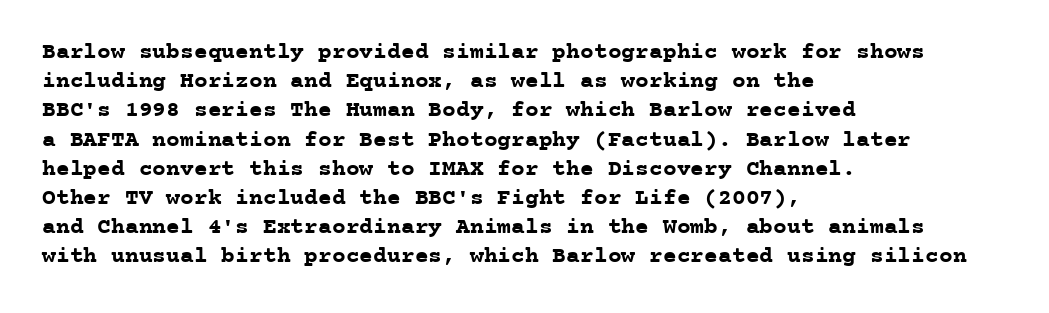
The image shows 23 px bold type, upright; set left-aligned, normal line spacing (1.27x), normal letter spacing, not underlined.
